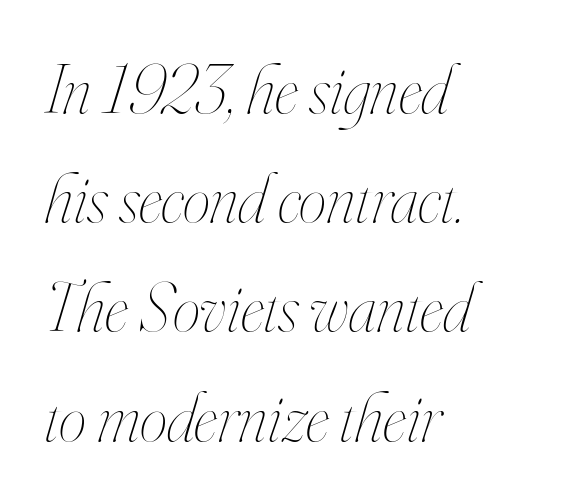
The image shows 70 px thin, condensed type, italic (leaning right); set left-aligned, normal line spacing (1.56x), normal letter spacing, not underlined; high stroke contrast and a small x-height.
